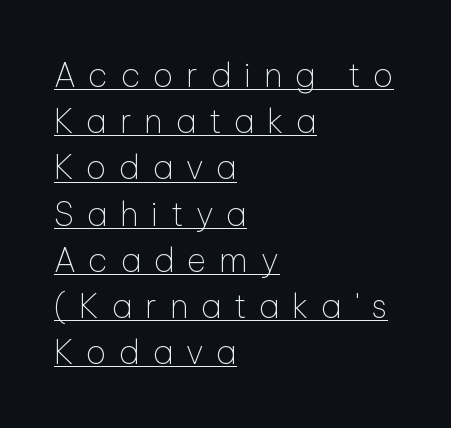
{"serif": "no", "italic": "no", "bold": "no", "weight": "thin", "width": "normal", "stroke_contrast": "low", "x_height": "medium", "monospaced": "no", "underline": "yes", "align": "left", "line_spacing": "normal", "line_spacing_ratio": 1.4, "letter_spacing": "wide", "letter_spacing_em": 0.38, "glyph_px": 33}
